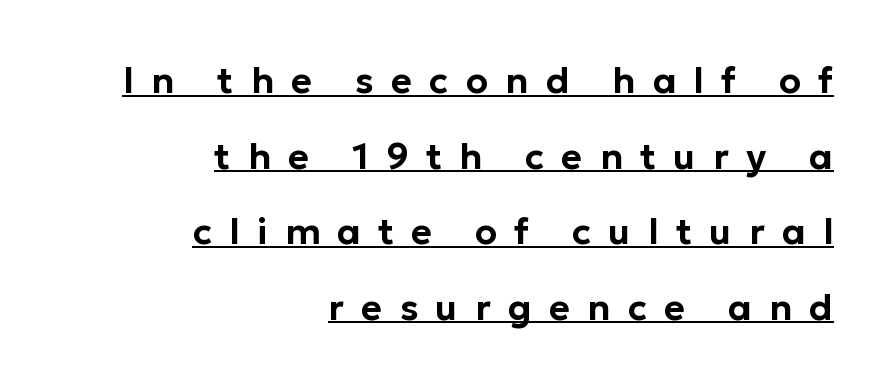
The rendering anchors every line to the right-hand side. Typographically, this falls in the sans-serif category. Interline gaps are noticeably wide in this sample. The lettering holds an erect, upright posture throughout.
